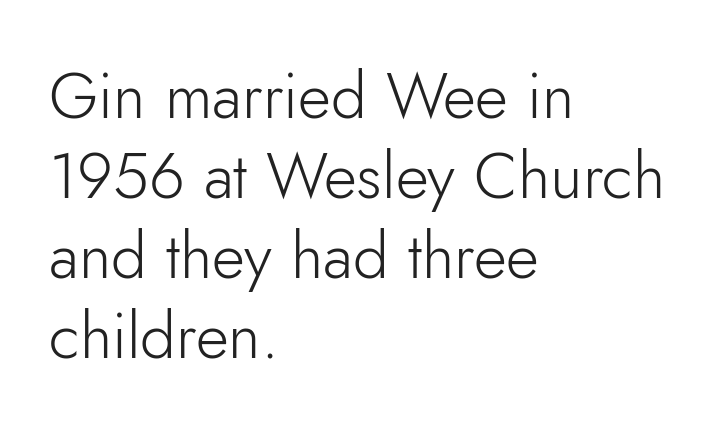
{"serif": "no", "italic": "no", "bold": "no", "weight": "light", "width": "normal", "stroke_contrast": "low", "x_height": "small", "monospaced": "no", "underline": "no", "align": "left", "line_spacing": "normal", "line_spacing_ratio": 1.25, "letter_spacing": "normal", "letter_spacing_em": 0.0, "glyph_px": 64}
